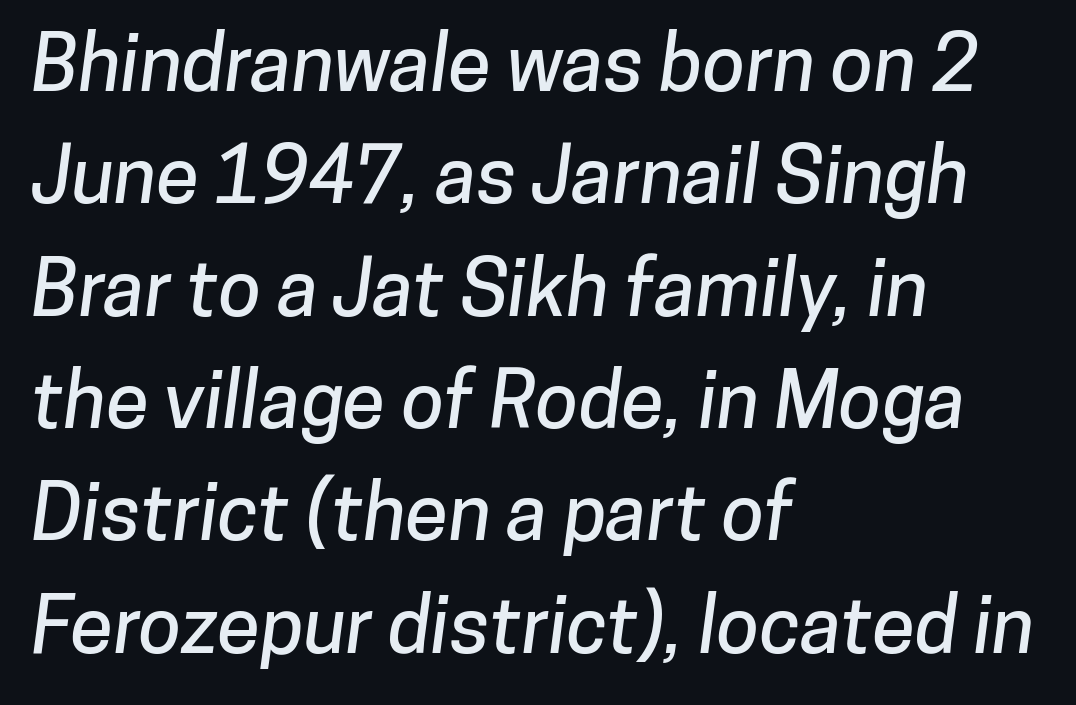
{"serif": "no", "width": "normal", "stroke_contrast": "low", "x_height": "medium", "monospaced": "no", "underline": "no", "align": "left", "line_spacing": "normal", "line_spacing_ratio": 1.44, "letter_spacing": "normal", "letter_spacing_em": 0.0, "glyph_px": 78}
